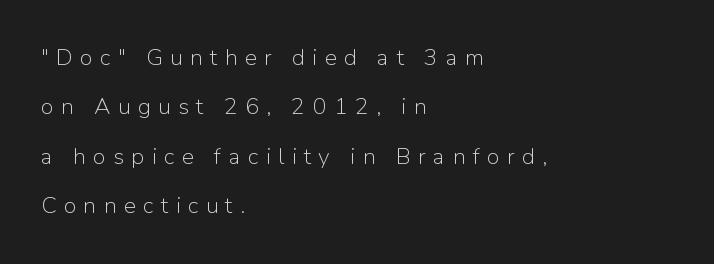
The image shows 23 px text type, upright; set left-aligned, loose line spacing (2.15x), unusually wide letter spacing (+0.32 em), not underlined.
